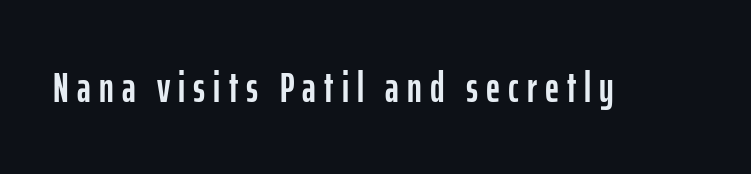
The string is rendered with underlining switched off. The designer went with a sans here, leaving each stem footless. Character widths vary here, with narrow letters taking less room than wide ones. A roman cut, with each character standing at attention.
